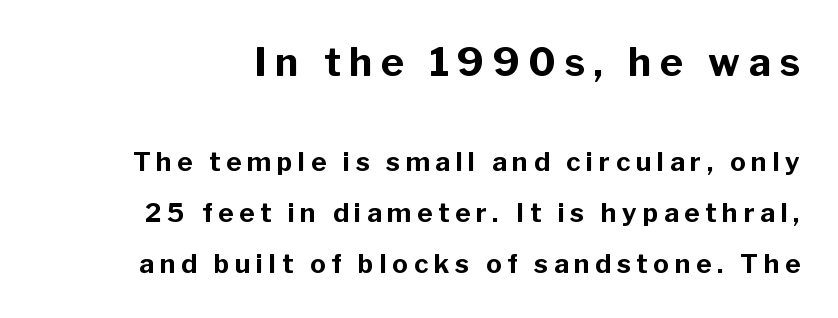
{"serif": "no", "italic": "no", "bold": "yes", "weight": "bold", "width": "normal", "stroke_contrast": "low", "x_height": "medium", "monospaced": "no", "underline": "no", "line_spacing": "loose", "line_spacing_ratio": 1.95, "letter_spacing": "wide", "letter_spacing_em": 0.22, "larger_block": "first", "size_ratio": 1.5, "glyph_px": 39}
